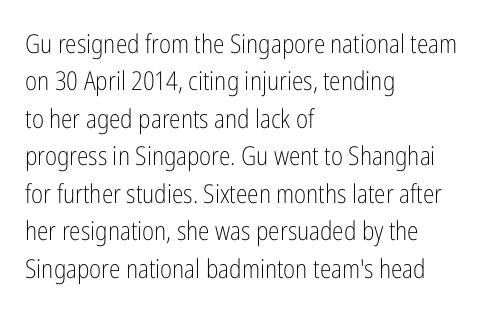
The image shows 26 px text type, upright; set left-aligned, normal line spacing (1.44x), normal letter spacing, not underlined.
